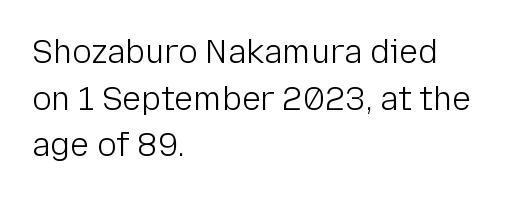
Note the varied advance widths — an 'i' is clearly narrower than an 'm'. One glance says typical: line gaps are just what's usual. The letters look calm and open, with moderate or lighter stems. The gaps between neighbouring characters are ordinary and unremarkable. This is sans-serif lettering, the kind often seen on screens and signage. Line starts are locked; line ends wander.
